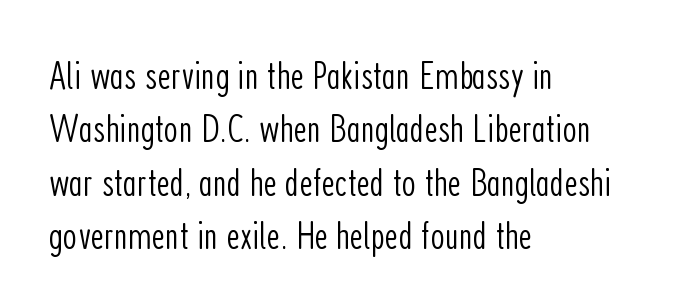
The image shows 41 px light, condensed sans-serif type, upright; set left-aligned, normal line spacing (1.3x), normal letter spacing, not underlined; low stroke contrast and a medium x-height.
